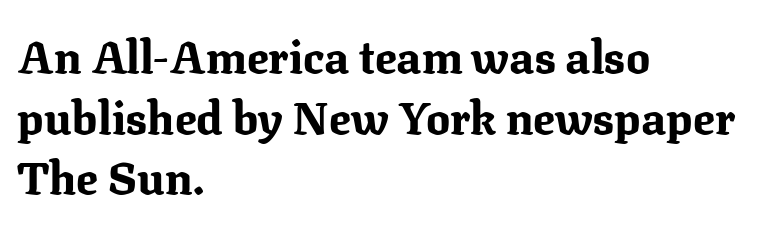
The image shows 45 px bold serif type, upright; set left-aligned, normal line spacing (1.35x), normal letter spacing, not underlined; medium stroke contrast and a medium x-height.
